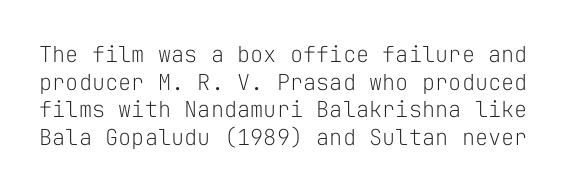
Q: Is the text bold? A: No.
Q: Is the text italic (slanted)? A: No, it is upright.
Q: Is the text underlined? A: No.
Q: Is the spacing between letters normal or unusually wide? A: Normal.
Q: Is the spacing between lines tight, normal or loose? A: Normal.
